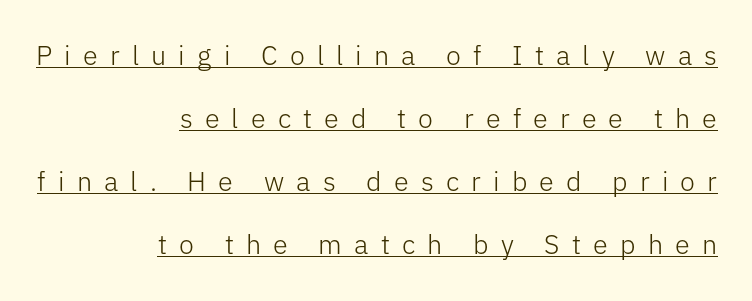
Q: Is the text bold? A: No.
Q: Is the text italic (slanted)? A: No, it is upright.
Q: Is the text underlined? A: Yes.
Q: How is the paragraph aligned? A: Right-aligned.
Q: Is the spacing between letters normal or unusually wide? A: Unusually wide.
Q: Is the spacing between lines tight, normal or loose? A: Loose.
